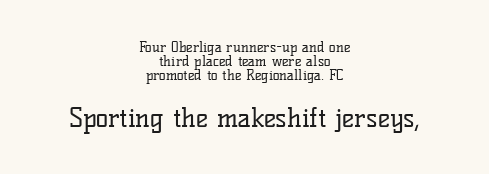
Every character sits straight up, as roman type does. Inter-character spacing is left at the font's built-in metrics. The gap between lines stays unmarked. Each line is balanced around a shared central axis.
